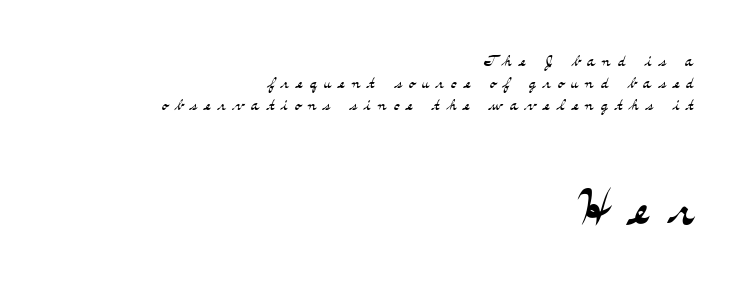
Q: Is the text bold? A: No.
Q: Is the text italic (slanted)? A: Yes.
Q: Is the typeface a serif or a sans-serif typeface? A: Serif.
Q: Is the text underlined? A: No.
Q: How is the paragraph aligned? A: Right-aligned.
Q: Is the spacing between letters normal or unusually wide? A: Unusually wide.
Q: Is the spacing between lines tight, normal or loose? A: Tight.
Q: Which block of text is set in a larger size, the first (top) or the second (bottom)? A: The second (bottom) one.
Q: Width (condensed, normal, or wide)? A: Wide.
Q: Stroke contrast? A: Medium.
Q: x-height? A: Small.
Q: Monospaced? A: No.
